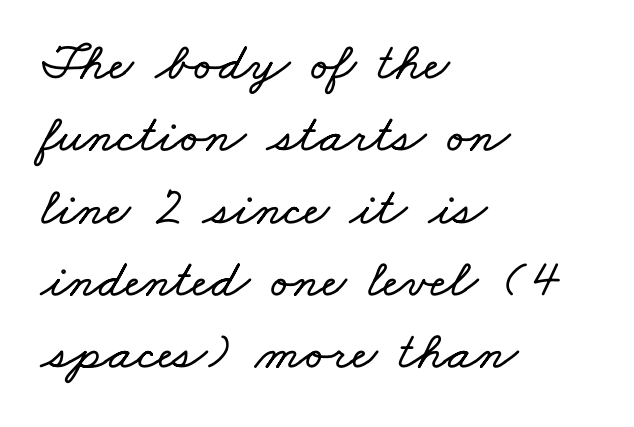
Letter spacing: default. Each row of text sits above clean, open space. Alignment: flush left. The passage shown stacks its lines at a standard gap. The rendering uses natural spacing where letterforms have individual widths.
